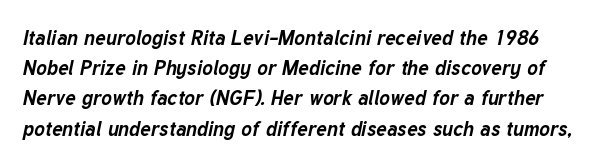
Q: Is the text bold? A: Yes.
Q: Is the text italic (slanted)? A: Yes, it leans right by about 12 degrees.
Q: Is the text underlined? A: No.
Q: Is the spacing between letters normal or unusually wide? A: Normal.
Q: Is the spacing between lines tight, normal or loose? A: Normal.
